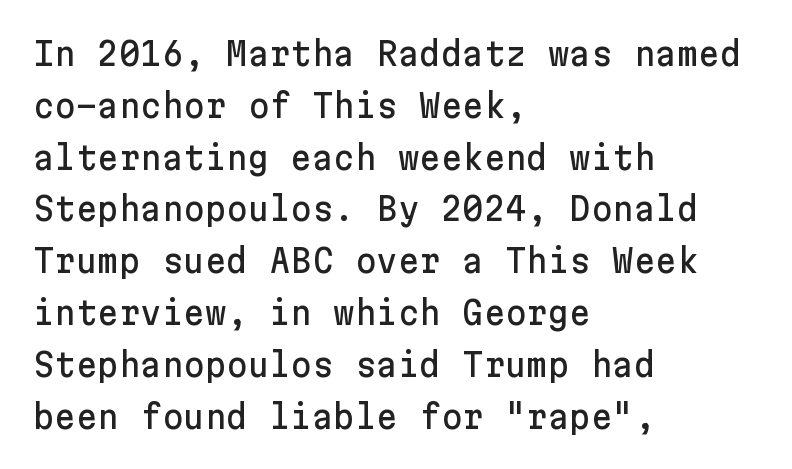
{"serif": "no", "italic": "no", "width": "normal", "stroke_contrast": "low", "x_height": "medium", "underline": "no", "align": "left", "line_spacing": "normal", "line_spacing_ratio": 1.57, "letter_spacing": "normal", "letter_spacing_em": 0.0, "glyph_px": 33}
